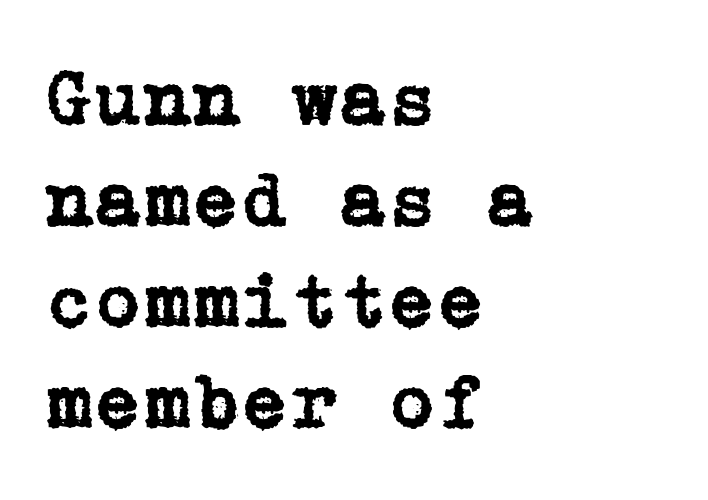
The image shows 79 px serif type, upright; set left-aligned, normal line spacing (1.28x), normal letter spacing, not underlined; low stroke contrast and a medium x-height.
